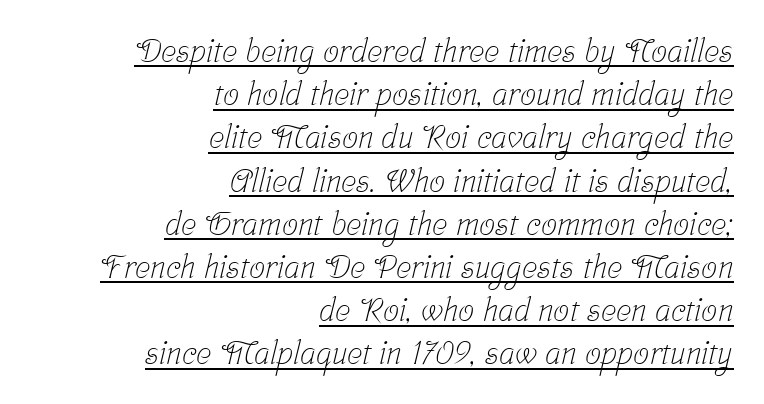
The image shows 32 px light, condensed serif type; set right-aligned, normal line spacing (1.35x), normal letter spacing, underlined; low stroke contrast and a medium x-height.
